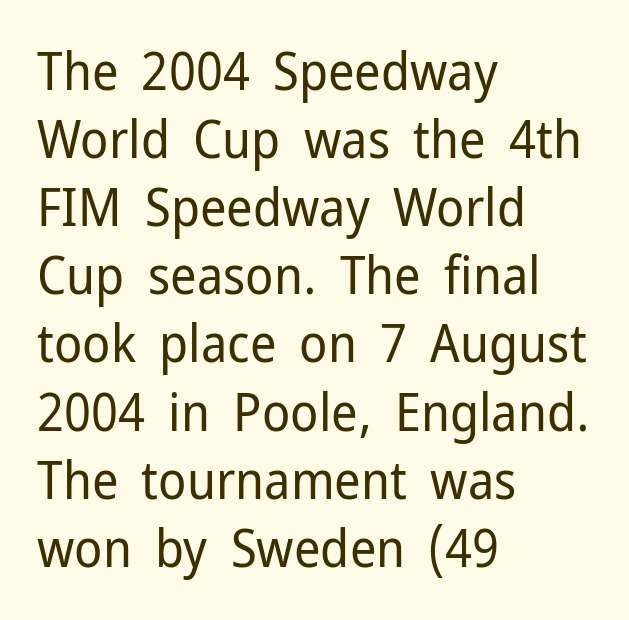
These lines stack with their left ends in a neat column. Students, note that the glyphs here touch the page at normal intervals. A bare baseline throughout the passage. Posture: straight, roman, zero tilt. The vertical gap from one line to the next is medium. The letters advance in unequal steps, a hallmark of proportional type.
